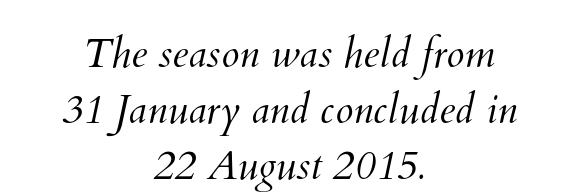
{"bold": "no", "weight": "light", "width": "normal", "stroke_contrast": "medium", "x_height": "small", "monospaced": "no", "underline": "no", "align": "center", "line_spacing": "normal", "line_spacing_ratio": 1.37, "letter_spacing": "normal", "letter_spacing_em": 0.0, "glyph_px": 41}
